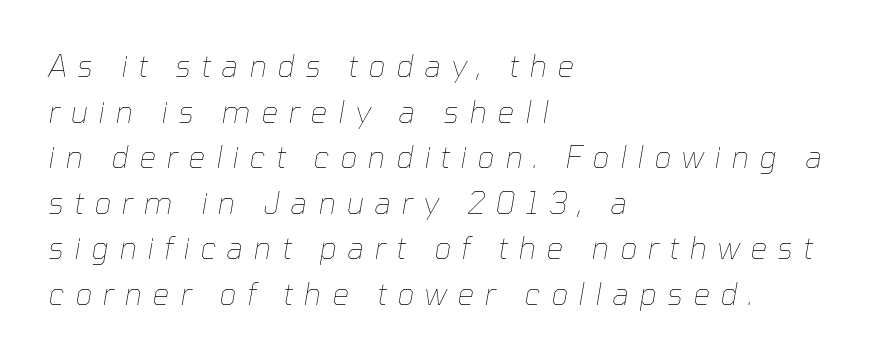
Q: Is the text bold? A: No.
Q: Is the text italic (slanted)? A: Yes, it leans right by about 10 degrees.
Q: Is the text underlined? A: No.
Q: How is the paragraph aligned? A: Left-aligned.
Q: Is the spacing between letters normal or unusually wide? A: Unusually wide.
Q: Is the spacing between lines tight, normal or loose? A: Normal.
Q: Width (condensed, normal, or wide)? A: Normal.
Q: Stroke contrast? A: Low.
Q: x-height? A: Medium.
Q: Monospaced? A: No.
